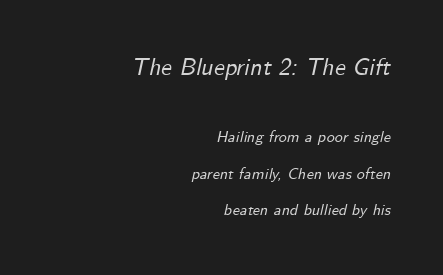
The image shows 24 px text type, italic (leaning right); set right-aligned, loose line spacing (2.29x), normal letter spacing, not underlined; the first (top) block is 1.5x larger.
